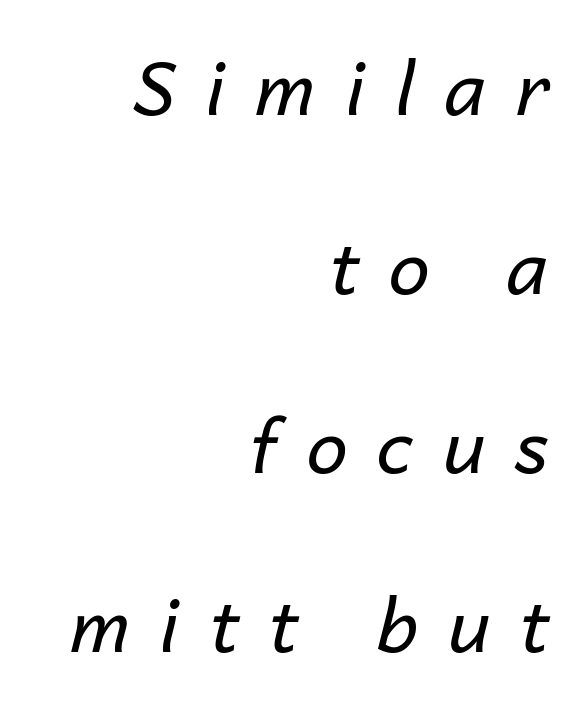
Q: Is the text bold? A: No.
Q: Is the text italic (slanted)? A: Yes, it leans right by about 14 degrees.
Q: Is the text underlined? A: No.
Q: How is the paragraph aligned? A: Right-aligned.
Q: Is the spacing between letters normal or unusually wide? A: Unusually wide.
Q: Is the spacing between lines tight, normal or loose? A: Loose.
Q: Width (condensed, normal, or wide)? A: Normal.
Q: Stroke contrast? A: Low.
Q: x-height? A: Medium.
Q: Monospaced? A: No.
